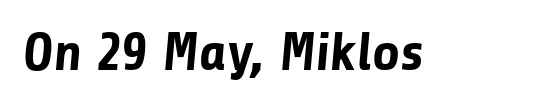
Q: Is the text bold? A: Yes.
Q: Is the typeface a serif or a sans-serif typeface? A: Sans-serif.
Q: Is the text underlined? A: No.
Q: Is the spacing between letters normal or unusually wide? A: Normal.
Q: Width (condensed, normal, or wide)? A: Normal.
Q: Stroke contrast? A: Low.
Q: x-height? A: Medium.
Q: Monospaced? A: No.
